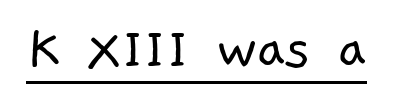
{"serif": "no", "bold": "no", "weight": "light", "width": "normal", "stroke_contrast": "low", "x_height": "medium", "monospaced": "no", "underline": "yes", "letter_spacing": "normal", "letter_spacing_em": 0.0, "glyph_px": 63}
